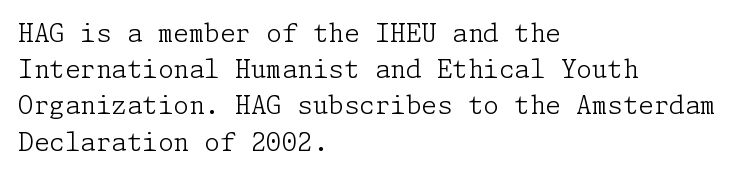
The cut favours lightness, reaching ordinary text weight at its darkest. Left-aligned paragraph, ragged on the right. There is no visible air inserted between adjacent glyphs. Has an underline been added? It has not. Upright lettering throughout. Leading matches the norm, producing a regular column.
